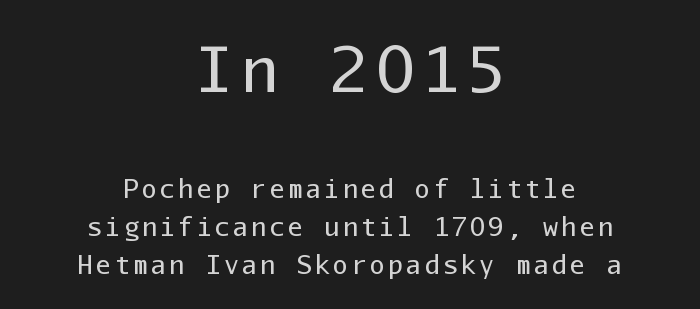
Q: Is the text bold? A: No.
Q: Is the text italic (slanted)? A: No, it is upright.
Q: Is the typeface a serif or a sans-serif typeface? A: Sans-serif.
Q: Is the text underlined? A: No.
Q: How is the paragraph aligned? A: Centered.
Q: Is the spacing between lines tight, normal or loose? A: Normal.
Q: Which block of text is set in a larger size, the first (top) or the second (bottom)? A: The first (top) one.
Q: Width (condensed, normal, or wide)? A: Normal.
Q: Stroke contrast? A: Low.
Q: x-height? A: Medium.
Q: Monospaced? A: Yes.
